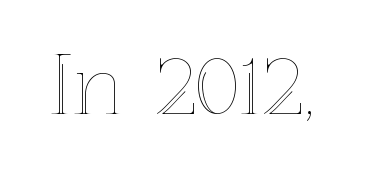
The image shows 79 px text type, upright; set normal letter spacing, not underlined; a medium x-height.
